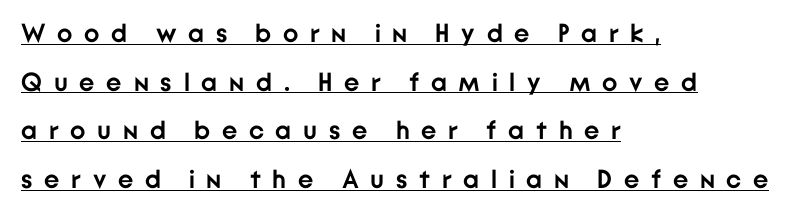
{"italic": "no", "bold": "yes", "underline": "yes", "align": "left", "line_spacing_ratio": 1.87, "letter_spacing": "wide", "letter_spacing_em": 0.45, "glyph_px": 26}
